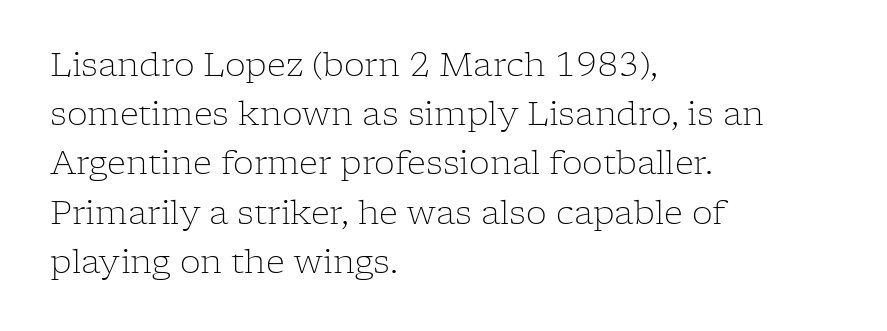
{"serif": "yes", "italic": "no", "bold": "no", "weight": "light", "width": "normal", "stroke_contrast": "low", "x_height": "medium", "monospaced": "no", "underline": "no", "align": "left", "line_spacing": "normal", "line_spacing_ratio": 1.49, "letter_spacing": "normal", "letter_spacing_em": 0.0, "glyph_px": 33}
